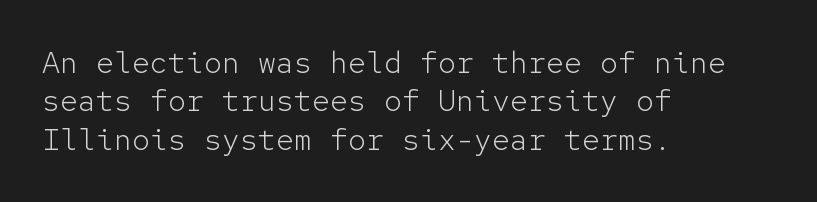
The image shows 30 px light sans-serif type, upright, monospaced; set left-aligned, normal line spacing (1.28x), normal letter spacing, not underlined; low stroke contrast and a medium x-height.
